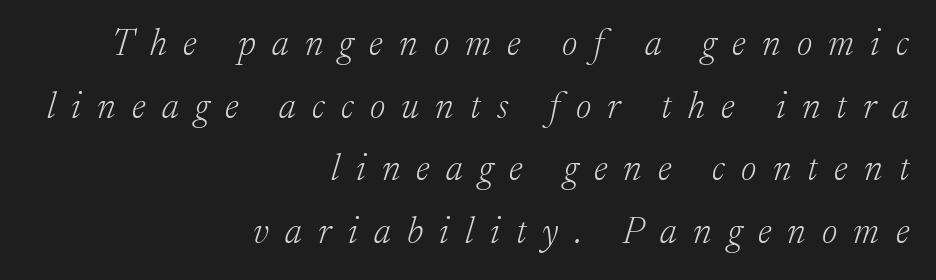
The image shows 37 px light serif type, italic (leaning right); set right-aligned, normal line spacing (1.69x), unusually wide letter spacing (+0.44 em), not underlined; low stroke contrast and a medium x-height.
